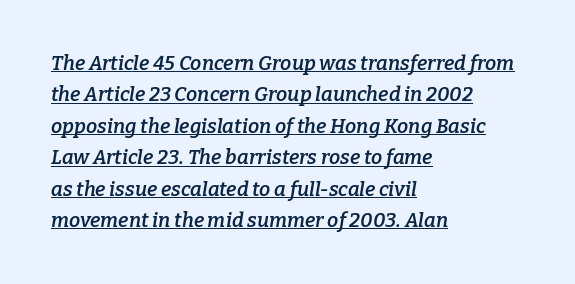
{"italic": "yes", "lean": "right", "slant_degrees": 9, "bold": "semi", "underline": "yes", "align": "left", "line_spacing": "normal", "line_spacing_ratio": 1.57, "letter_spacing": "normal", "letter_spacing_em": 0.0, "glyph_px": 20}
